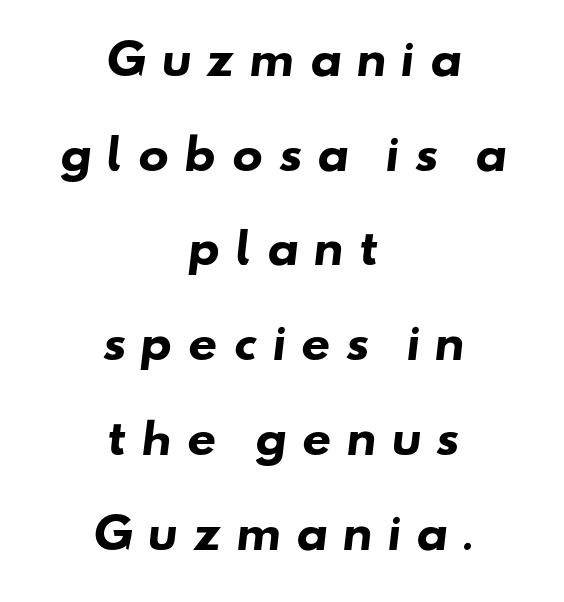
Q: Is the text bold? A: Yes.
Q: Is the typeface a serif or a sans-serif typeface? A: Sans-serif.
Q: Is the text underlined? A: No.
Q: How is the paragraph aligned? A: Centered.
Q: Is the spacing between letters normal or unusually wide? A: Unusually wide.
Q: Is the spacing between lines tight, normal or loose? A: Loose.
Q: Width (condensed, normal, or wide)? A: Wide.
Q: Stroke contrast? A: Low.
Q: x-height? A: Small.
Q: Monospaced? A: No.
